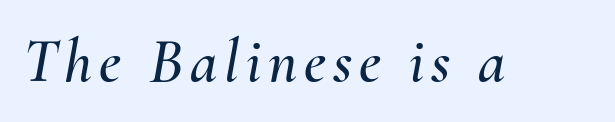
Q: Is the text italic (slanted)? A: Yes, it leans right by about 10 degrees.
Q: Is the text underlined? A: No.
Q: Width (condensed, normal, or wide)? A: Normal.
Q: Stroke contrast? A: Medium.
Q: x-height? A: Small.
Q: Monospaced? A: No.
